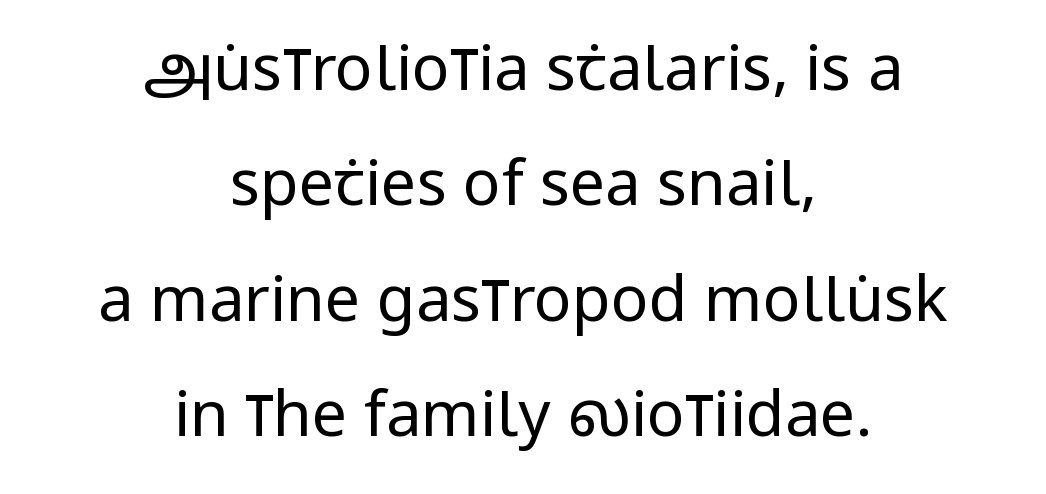
{"serif": "no", "italic": "no", "bold": "no", "weight": "regular", "width": "condensed", "stroke_contrast": "low", "x_height": "large", "monospaced": "no", "underline": "no", "align": "center", "line_spacing_ratio": 1.83, "letter_spacing": "normal", "letter_spacing_em": 0.0, "glyph_px": 63}
